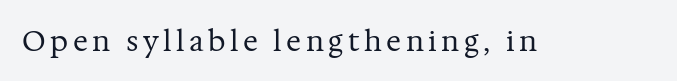
{"serif": "yes", "italic": "no", "bold": "no", "weight": "regular", "width": "normal", "stroke_contrast": "medium", "x_height": "medium", "monospaced": "no", "underline": "no", "glyph_px": 28}
